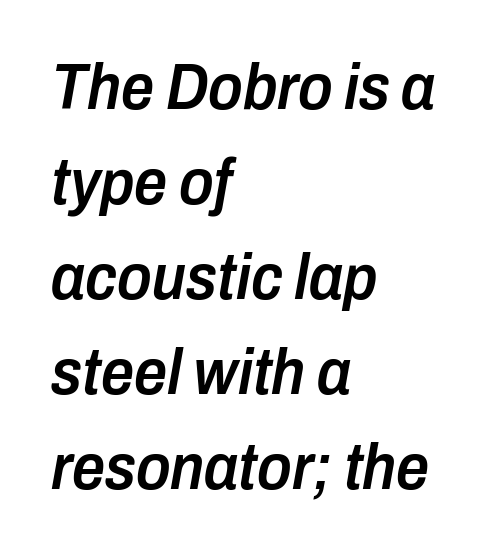
The image shows 65 px semibold, condensed type, italic (leaning right); set left-aligned, normal line spacing (1.46x), normal letter spacing, not underlined; low stroke contrast and a medium x-height.
